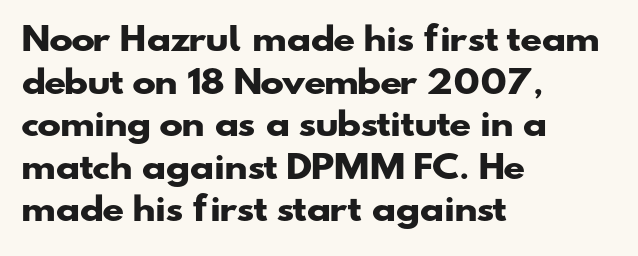
Q: Is the text bold? A: Yes.
Q: Is the typeface a serif or a sans-serif typeface? A: Sans-serif.
Q: Is the text underlined? A: No.
Q: How is the paragraph aligned? A: Left-aligned.
Q: Is the spacing between letters normal or unusually wide? A: Normal.
Q: Is the spacing between lines tight, normal or loose? A: Normal.
Q: Width (condensed, normal, or wide)? A: Wide.
Q: Stroke contrast? A: Low.
Q: x-height? A: Small.
Q: Monospaced? A: No.
